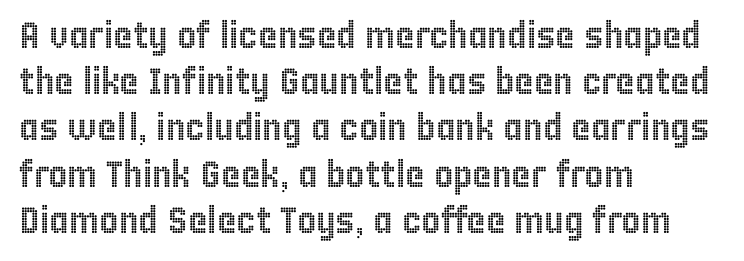
Q: Is the text italic (slanted)? A: No, it is upright.
Q: Is the text underlined? A: No.
Q: How is the paragraph aligned? A: Left-aligned.
Q: Is the spacing between letters normal or unusually wide? A: Normal.
Q: Is the spacing between lines tight, normal or loose? A: Normal.
Q: Width (condensed, normal, or wide)? A: Condensed.
Q: x-height? A: Large.
Q: Monospaced? A: No.
